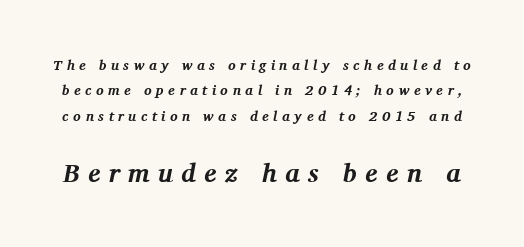
The image shows 26 px bold type, italic (leaning right); set line spacing 1.81x, unusually wide letter spacing (+0.32 em), not underlined; the second (bottom) block is 1.86x larger.
